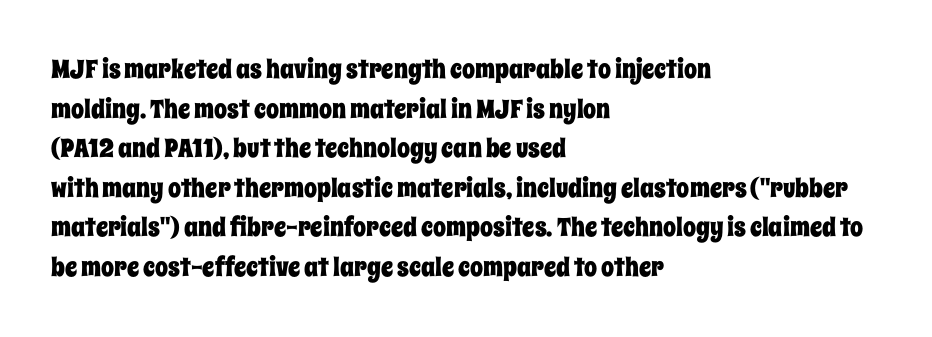
The image shows 26 px text type, upright; set left-aligned, normal line spacing (1.52x), normal letter spacing, not underlined.
